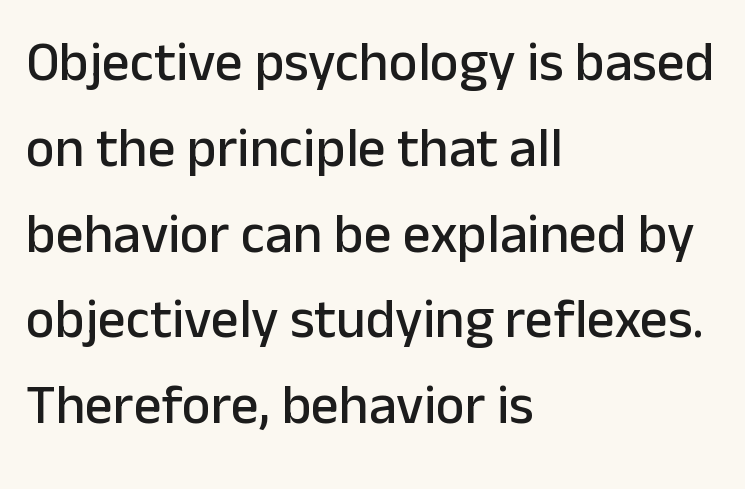
{"serif": "no", "italic": "no", "width": "normal", "stroke_contrast": "low", "x_height": "medium", "monospaced": "no", "underline": "no", "align": "left", "line_spacing": "normal", "line_spacing_ratio": 1.56, "letter_spacing": "normal", "letter_spacing_em": 0.0, "glyph_px": 55}
